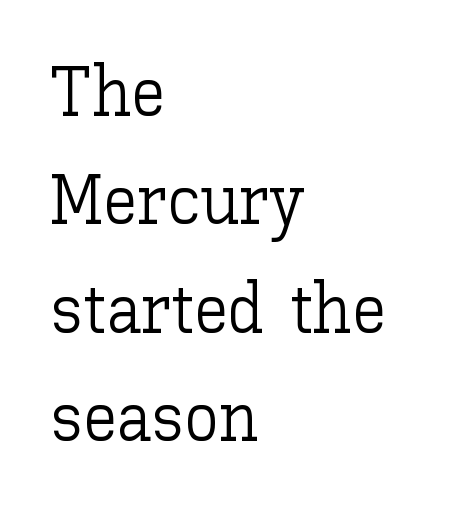
The image shows 69 px light type, upright; set left-aligned, normal line spacing (1.57x), normal letter spacing, not underlined; low stroke contrast and a medium x-height.
